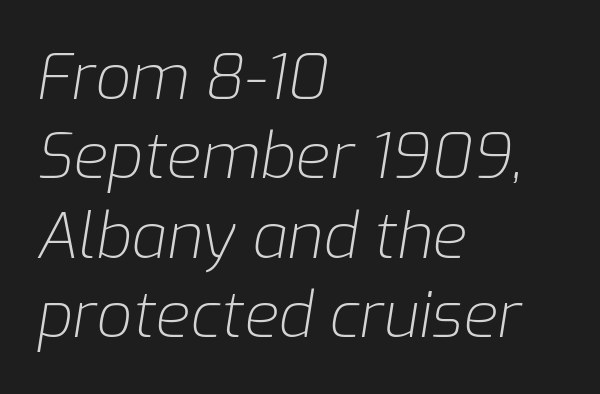
{"italic": "yes", "lean": "right", "slant_degrees": 9, "bold": "no", "weight": "light", "width": "normal", "stroke_contrast": "low", "x_height": "medium", "monospaced": "no", "underline": "no", "align": "left", "line_spacing": "normal", "line_spacing_ratio": 1.26, "letter_spacing": "normal", "letter_spacing_em": 0.0, "glyph_px": 63}
